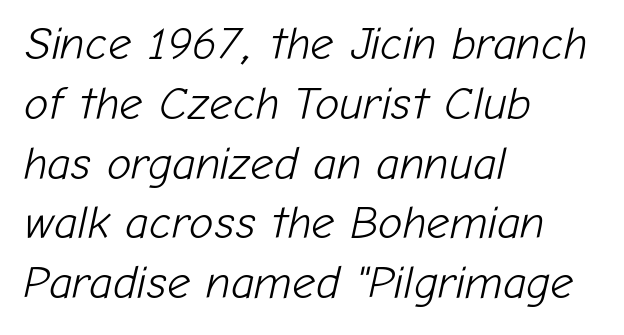
The image shows 46 px light type, italic (leaning right); set left-aligned, normal line spacing (1.3x), normal letter spacing, not underlined; low stroke contrast and a medium x-height.
